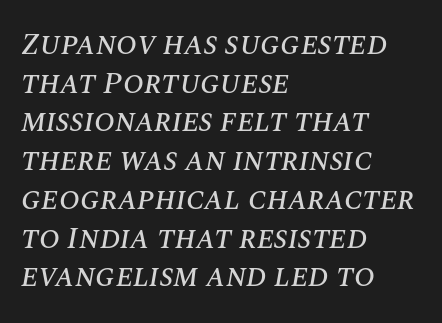
The words here are not underlined. Summary of vertical rhythm: regular, with standard interline spacing. A typesetter would call this proportional, since set widths differ per character. Horizontally, the lines are justified to the leading edge only. You could call the tracking neutral — neither tight nor loose.
